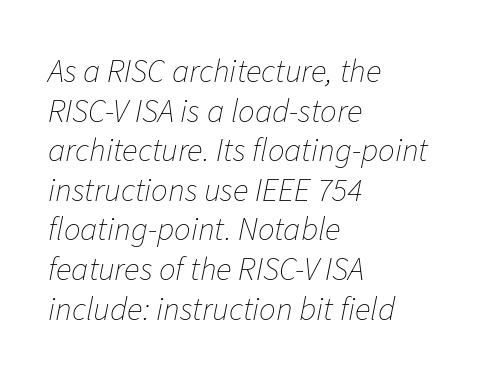
You could call the tracking neutral — neither tight nor loose. The rendering uses natural spacing where letterforms have individual widths. If you drew a line through each stem, it would be angled. Stems here are at most as thick as an everyday book face.
